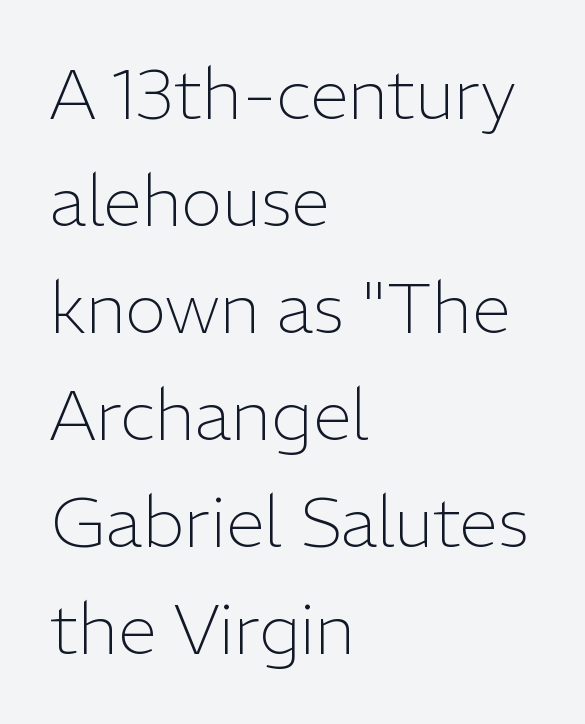
Q: Is the text bold? A: No.
Q: Is the text italic (slanted)? A: No, it is upright.
Q: Is the typeface a serif or a sans-serif typeface? A: Sans-serif.
Q: Is the text underlined? A: No.
Q: How is the paragraph aligned? A: Left-aligned.
Q: Is the spacing between letters normal or unusually wide? A: Normal.
Q: Is the spacing between lines tight, normal or loose? A: Normal.
Q: Width (condensed, normal, or wide)? A: Normal.
Q: Stroke contrast? A: Low.
Q: x-height? A: Medium.
Q: Monospaced? A: No.
